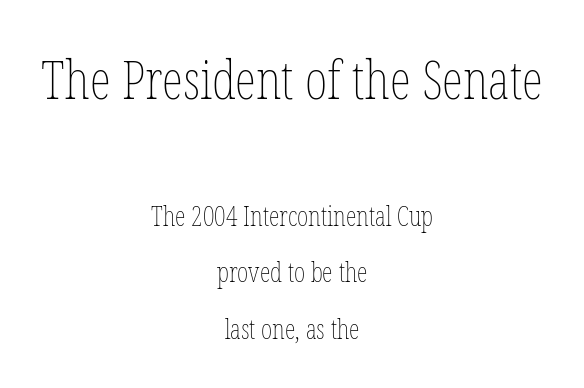
Heaviness? Minimal to ordinary, like unemphasized prose. Short note: letters normally spaced. Of the two passages, the one on top uses the larger point size. Typeset on center — no edge is straight. Quick note: underline off. Whoever set this chose breathing room over compactness in the vertical rhythm.
